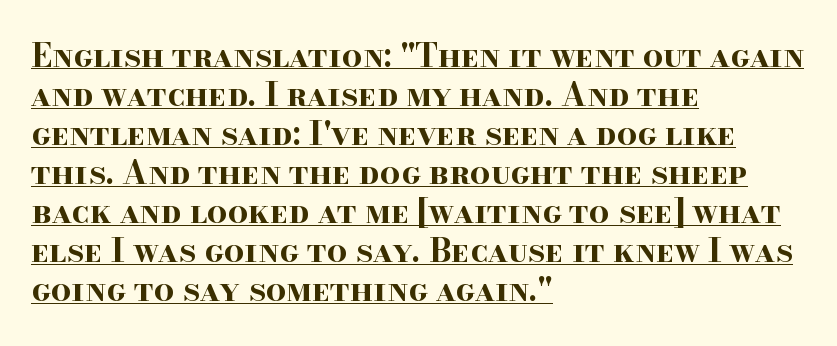
The image shows 32 px bold, wide serif type, upright; set left-aligned, line spacing 1.22x, normal letter spacing, underlined; high stroke contrast and a small x-height.
